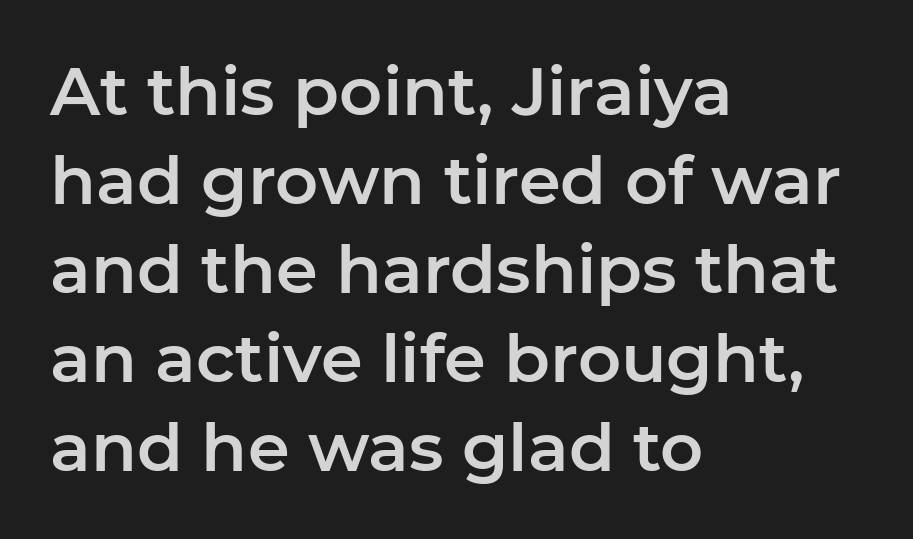
Q: Is the text italic (slanted)? A: No, it is upright.
Q: Is the typeface a serif or a sans-serif typeface? A: Sans-serif.
Q: Is the text underlined? A: No.
Q: How is the paragraph aligned? A: Left-aligned.
Q: Is the spacing between letters normal or unusually wide? A: Normal.
Q: Is the spacing between lines tight, normal or loose? A: Normal.
Q: Width (condensed, normal, or wide)? A: Normal.
Q: Stroke contrast? A: Low.
Q: x-height? A: Medium.
Q: Monospaced? A: No.
